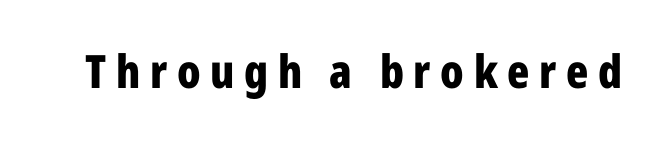
Bare-footed words on every line. The rendering shows plain stroke endings on the letterforms — a sans-serif design. Posture: straight, roman, zero tilt. Notice how thick the strokes are: this is what a full bold looks like.
